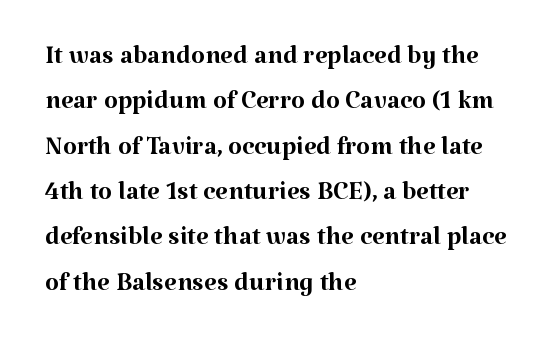
This is not heavy type; no bold has been used. A student would call this left alignment; a typographer would say flush left, rag right. Posture: upright roman. The passage shown has conventional tracking throughout. The passage shown is typed in a proportional face where columns would drift. Regarding leading, the lines here are spaced in the standard way.
